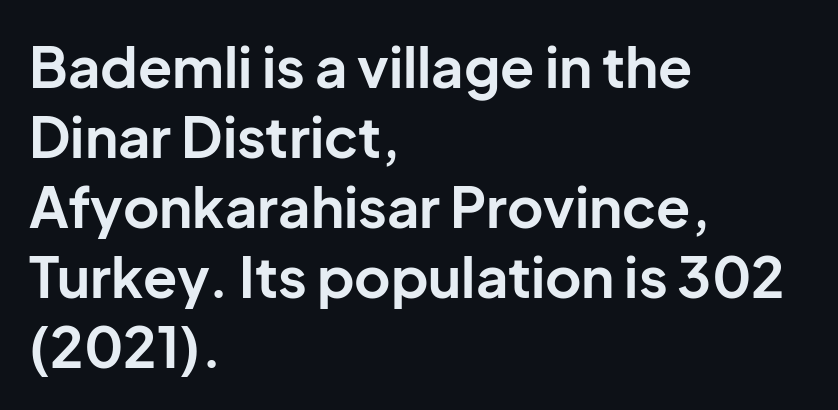
{"serif": "no", "italic": "no", "bold": "yes", "weight": "bold", "width": "normal", "stroke_contrast": "low", "x_height": "medium", "monospaced": "no", "underline": "no", "align": "left", "line_spacing": "normal", "line_spacing_ratio": 1.25, "letter_spacing": "normal", "letter_spacing_em": 0.0, "glyph_px": 56}
